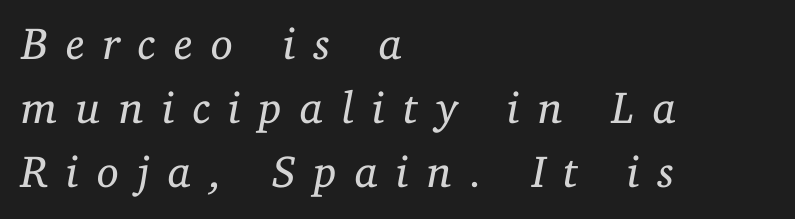
{"serif": "yes", "italic": "yes", "lean": "right", "slant_degrees": 11, "bold": "no", "weight": "regular", "width": "normal", "stroke_contrast": "low", "x_height": "medium", "monospaced": "no", "underline": "no", "align": "left", "line_spacing": "normal", "line_spacing_ratio": 1.42, "letter_spacing": "wide", "letter_spacing_em": 0.4, "glyph_px": 45}
